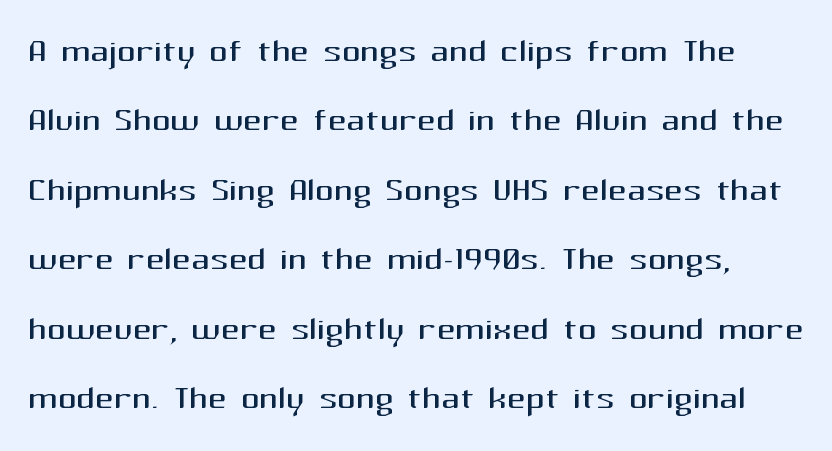
The image shows 46 px regular-weight sans-serif type, upright; set normal line spacing (1.51x), normal letter spacing, not underlined; medium stroke contrast and a medium x-height.
